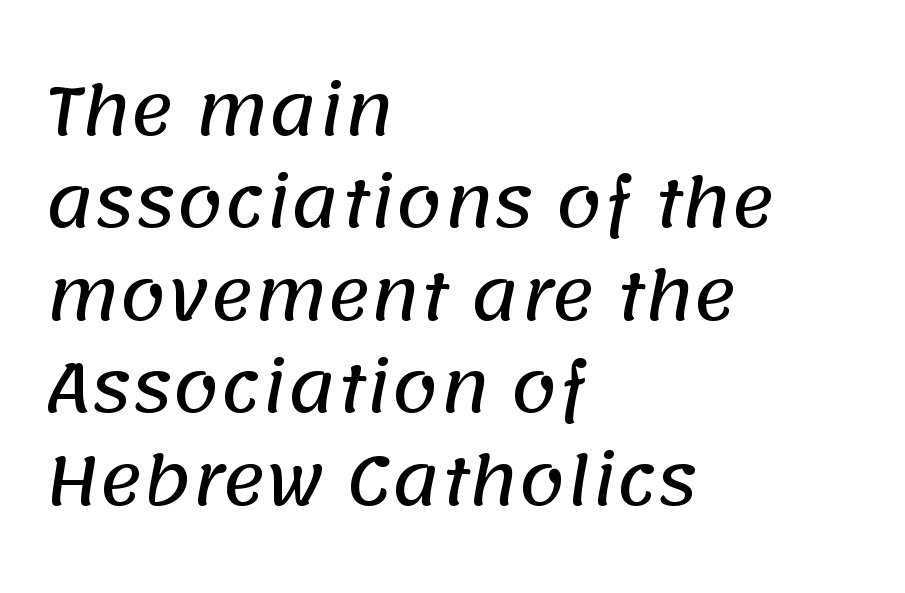
The image shows 66 px sans-serif type; set left-aligned, normal line spacing (1.4x), normal letter spacing, not underlined; low stroke contrast and a large x-height.
